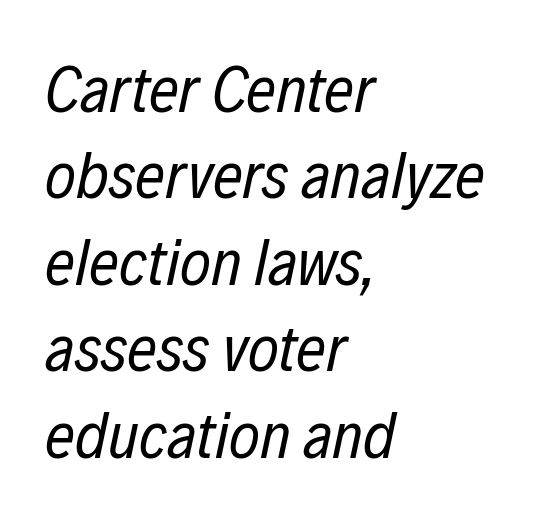
{"italic": "yes", "lean": "right", "slant_degrees": 12, "bold": "no", "weight": "regular", "width": "condensed", "stroke_contrast": "low", "x_height": "medium", "monospaced": "no", "underline": "no", "align": "left", "line_spacing": "normal", "line_spacing_ratio": 1.31, "letter_spacing": "normal", "letter_spacing_em": 0.0, "glyph_px": 66}
